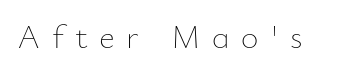
Q: Is the text bold? A: No.
Q: Is the text italic (slanted)? A: No, it is upright.
Q: Is the text underlined? A: No.
Q: Is the spacing between letters normal or unusually wide? A: Unusually wide.
Q: Width (condensed, normal, or wide)? A: Normal.
Q: Stroke contrast? A: Low.
Q: x-height? A: Small.
Q: Monospaced? A: No.
